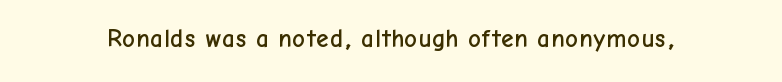
{"italic": "no", "underline": "no", "letter_spacing": "normal", "letter_spacing_em": 0.0, "glyph_px": 25}
